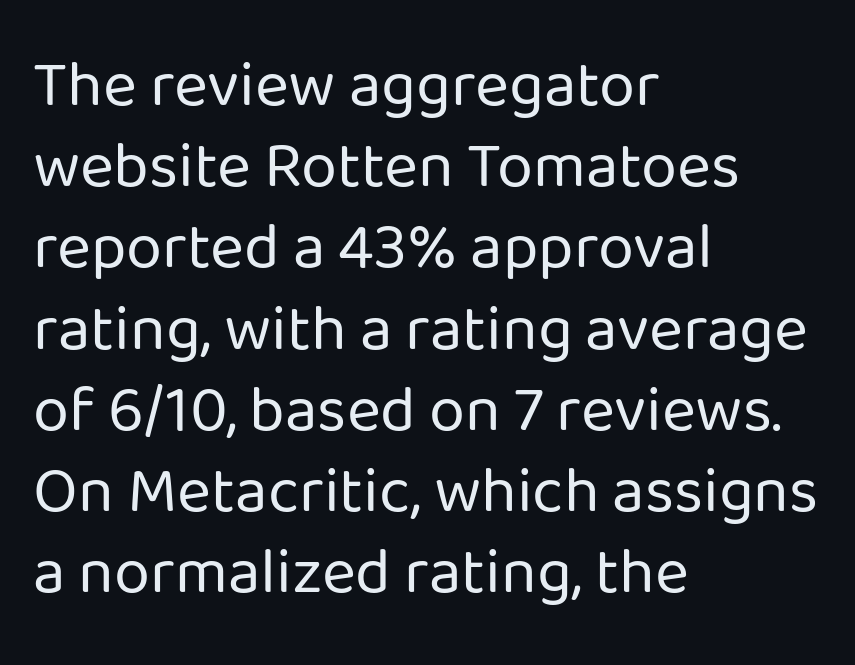
The image shows 65 px regular-weight sans-serif type, upright; set left-aligned, normal line spacing (1.25x), normal letter spacing, not underlined; low stroke contrast and a medium x-height.
